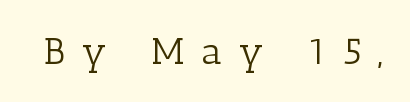
The image shows 38 px light serif type, upright; set unusually wide letter spacing (+0.44 em), not underlined; low stroke contrast and a medium x-height.
